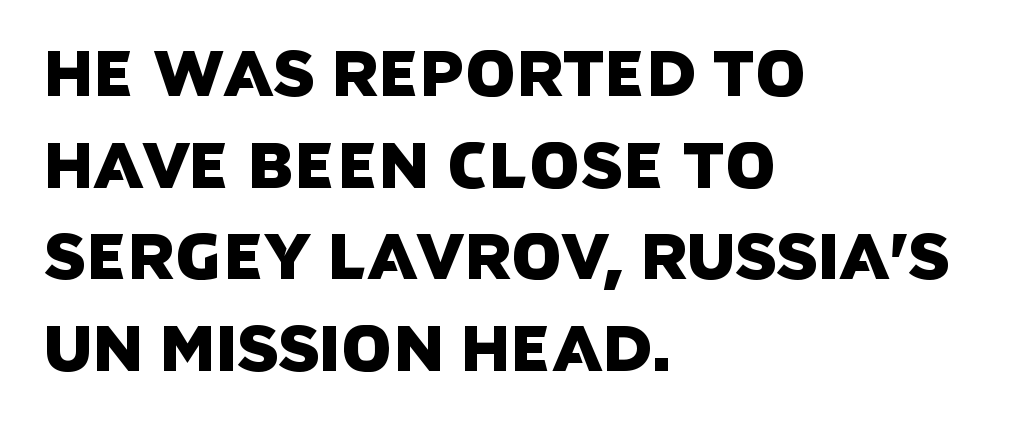
The image shows 64 px sans-serif type; set left-aligned, normal line spacing (1.43x), normal letter spacing, not underlined; low stroke contrast and a large x-height.
